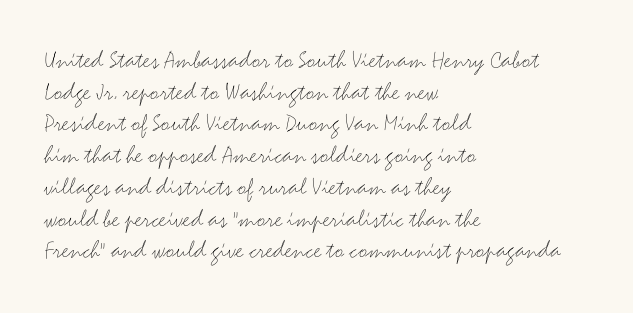
The font is comparable to plain body text, perhaps lighter. Inter-character spacing is left at the font's built-in metrics. The zone under the glyphs is completely vacant. These lines are set flush left with a ragged right edge.
